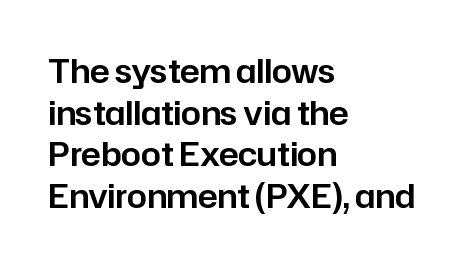
Q: Is the text italic (slanted)? A: No, it is upright.
Q: Is the typeface a serif or a sans-serif typeface? A: Sans-serif.
Q: Is the text underlined? A: No.
Q: How is the paragraph aligned? A: Left-aligned.
Q: Is the spacing between letters normal or unusually wide? A: Normal.
Q: Is the spacing between lines tight, normal or loose? A: Normal.
Q: Width (condensed, normal, or wide)? A: Normal.
Q: Stroke contrast? A: Low.
Q: x-height? A: Medium.
Q: Monospaced? A: No.
